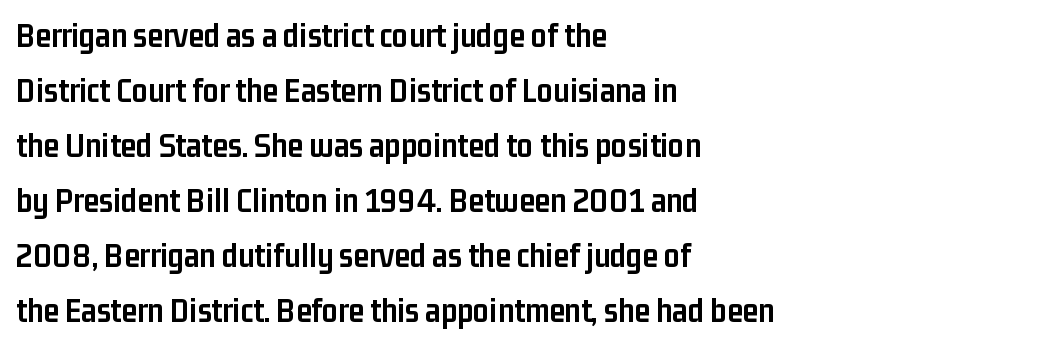
The rendering uses natural spacing where letterforms have individual widths. A sans-serif font was chosen for this passage. Alignment: flush left. The strokes are fattened all the way to bold. Successive baselines arrive at the customary interval. Honestly, there is no underline to notice here at all.
